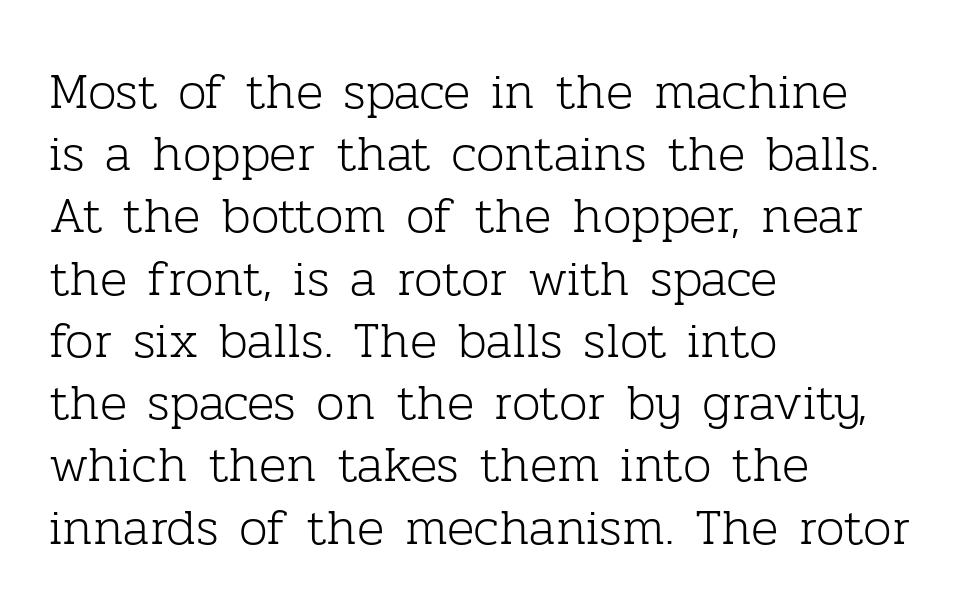
The image shows 51 px light serif type, upright; set left-aligned, line spacing 1.22x, normal letter spacing, not underlined; low stroke contrast and a medium x-height.
